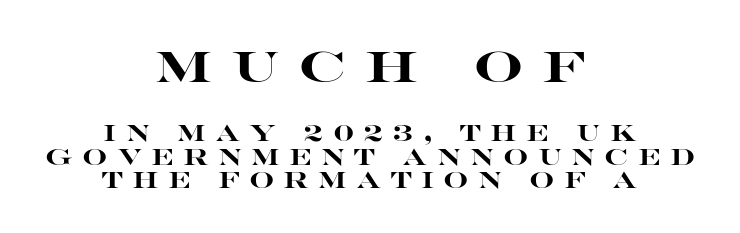
The image shows 44 px heavy, wide type, upright; set centered, tight line spacing (1.07x), unusually wide letter spacing (+0.42 em), not underlined; the first (top) block is 2.0x larger; high stroke contrast and a large x-height.
